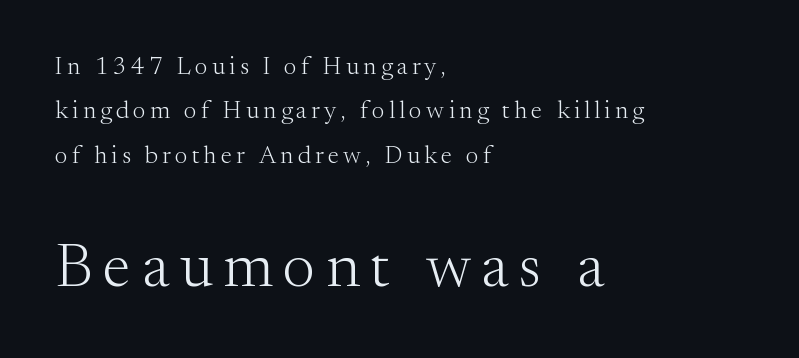
{"serif": "yes", "italic": "no", "bold": "no", "weight": "light", "width": "normal", "stroke_contrast": "medium", "x_height": "small", "monospaced": "no", "underline": "no", "align": "left", "line_spacing_ratio": 1.78, "larger_block": "second", "size_ratio": 2.52, "glyph_px": 63}
